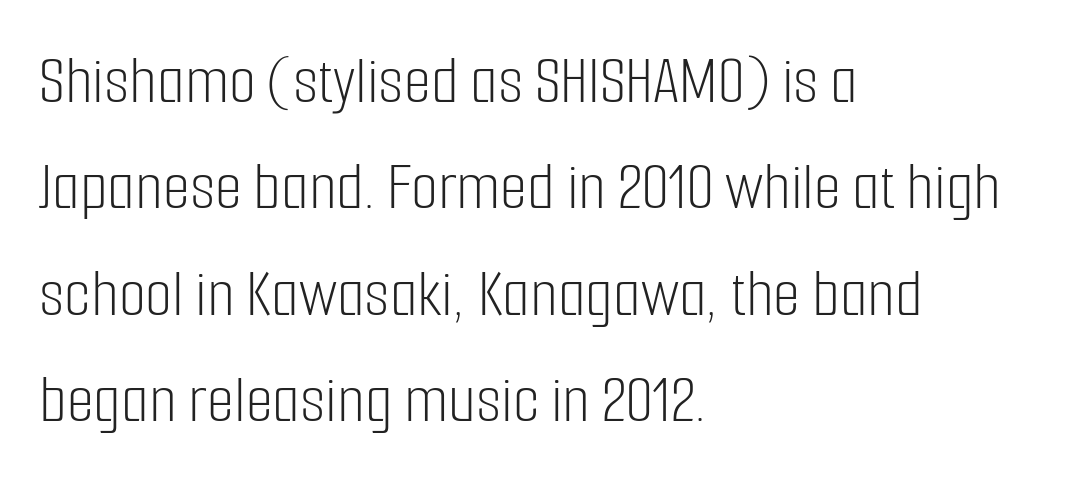
Layout note: lines flush left. A typesetter would call this proportional, since set widths differ per character. I'd call this a sans setting — the letters go barefoot. The rendering uses a moderate line-height, typical for paragraphs. The letterforms sit shoulder to shoulder at normal distance. The letters stand straight up with perfectly vertical stems.
